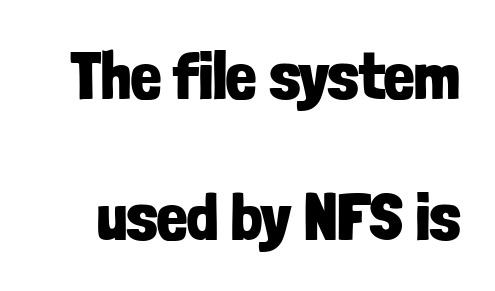
The image shows 67 px bold, condensed sans-serif type, upright; set loose line spacing (2.1x), normal letter spacing, not underlined; low stroke contrast and a medium x-height.
